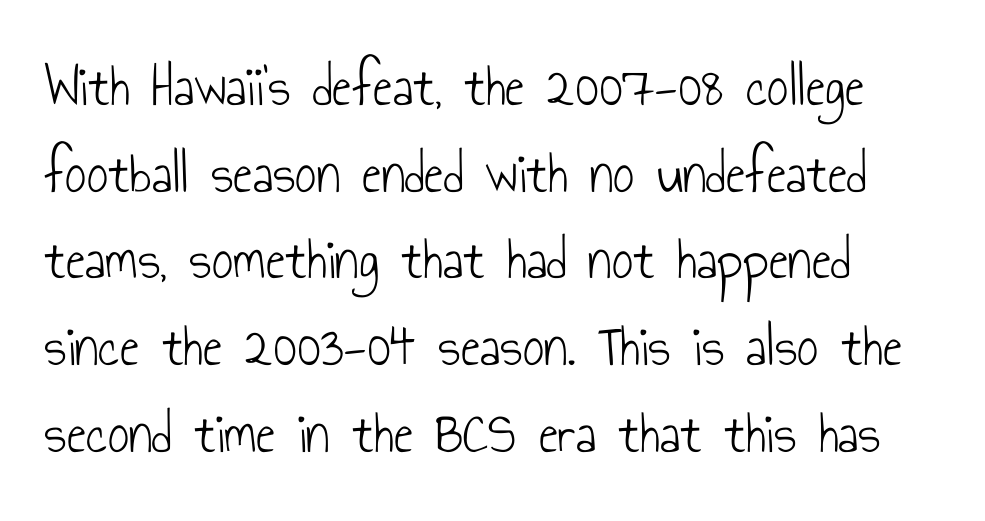
Q: Is the text bold? A: No.
Q: Is the text italic (slanted)? A: No, it is upright.
Q: Is the typeface a serif or a sans-serif typeface? A: Sans-serif.
Q: Is the text underlined? A: No.
Q: How is the paragraph aligned? A: Left-aligned.
Q: Is the spacing between letters normal or unusually wide? A: Normal.
Q: Is the spacing between lines tight, normal or loose? A: Normal.
Q: Width (condensed, normal, or wide)? A: Condensed.
Q: Stroke contrast? A: Low.
Q: x-height? A: Small.
Q: Monospaced? A: No.
